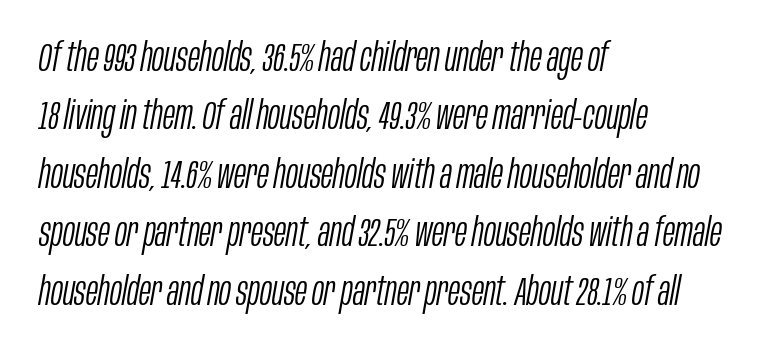
Q: Is the text bold? A: No.
Q: Is the text italic (slanted)? A: Yes, it leans right by about 10 degrees.
Q: Is the text underlined? A: No.
Q: How is the paragraph aligned? A: Left-aligned.
Q: Is the spacing between letters normal or unusually wide? A: Normal.
Q: Is the spacing between lines tight, normal or loose? A: Normal.
Q: Width (condensed, normal, or wide)? A: Condensed.
Q: Stroke contrast? A: Low.
Q: x-height? A: Large.
Q: Monospaced? A: No.
